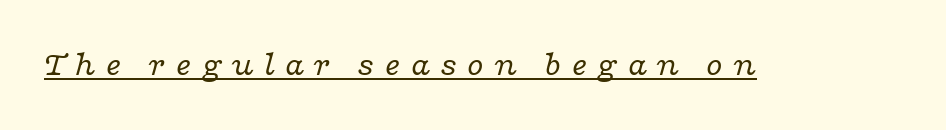
Q: Is the text bold? A: No.
Q: Is the text italic (slanted)? A: Yes, it leans right by about 16 degrees.
Q: Is the typeface a serif or a sans-serif typeface? A: Serif.
Q: Is the text underlined? A: Yes.
Q: Is the spacing between letters normal or unusually wide? A: Unusually wide.
Q: Width (condensed, normal, or wide)? A: Wide.
Q: Stroke contrast? A: Low.
Q: x-height? A: Medium.
Q: Monospaced? A: No.
